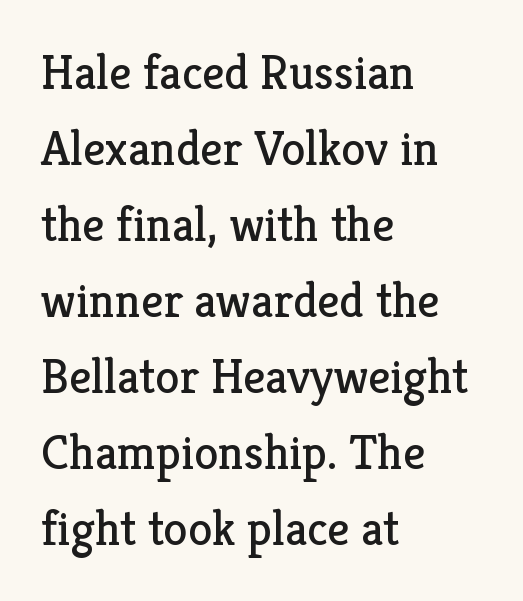
Leading: standard. The glyphs in this specimen are seriffed. Counters stay open thanks to moderate or lighter strokes. Is there any slant? The stems are plumb. The passage shown has conventional tracking throughout. The paragraph has a hard left edge and a soft right edge.
